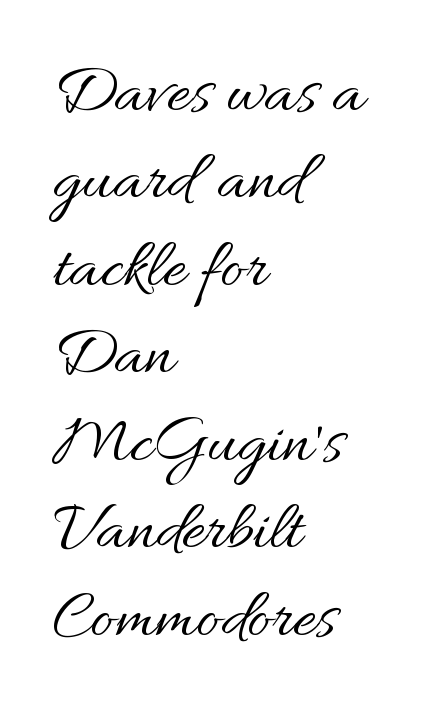
The image shows 70 px regular-weight type; set left-aligned, normal line spacing (1.25x), normal letter spacing, not underlined; medium stroke contrast and a small x-height.
